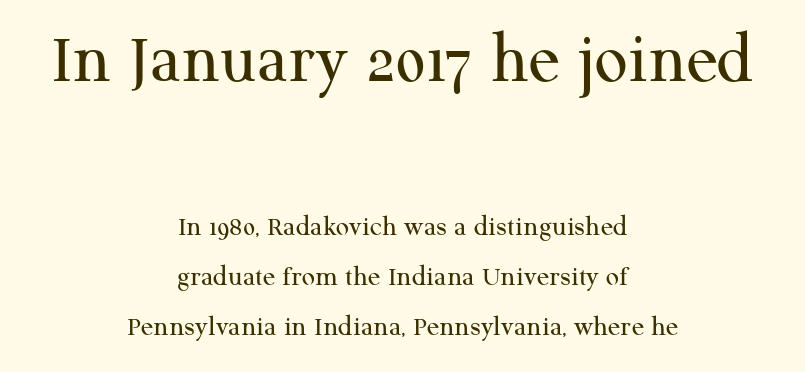
The image shows 73 px regular-weight serif type, upright; set centered, line spacing 1.72x, normal letter spacing, not underlined; the first (top) block is 2.52x larger; medium stroke contrast and a medium x-height.
